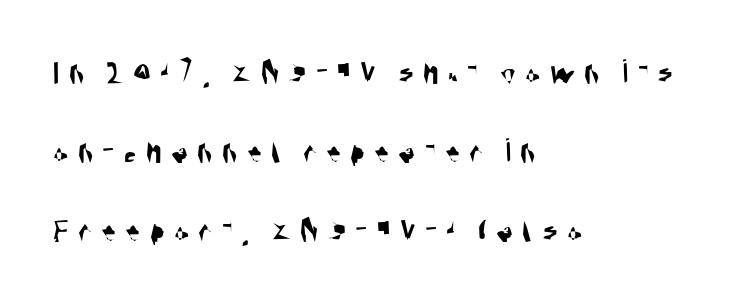
{"serif": "no", "width": "condensed", "stroke_contrast": "medium", "x_height": "large", "monospaced": "no", "underline": "no", "align": "left", "line_spacing": "loose", "line_spacing_ratio": 2.26, "letter_spacing": "wide", "letter_spacing_em": 0.27, "glyph_px": 35}
